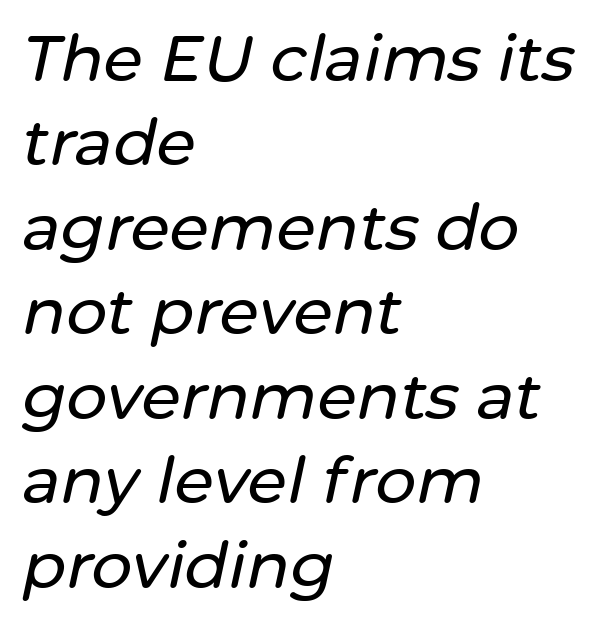
The image shows 64 px text type, italic (leaning right); set left-aligned, normal line spacing (1.32x), normal letter spacing, not underlined; low stroke contrast and a medium x-height.
